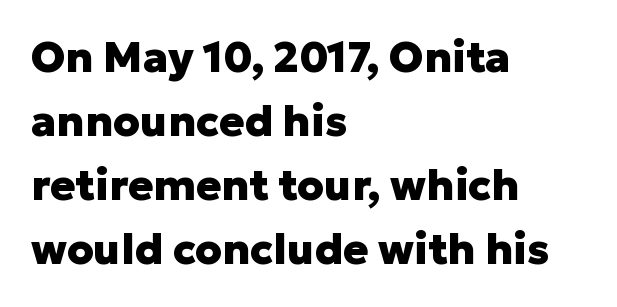
The image shows 42 px heavy sans-serif type, upright; set left-aligned, normal line spacing (1.52x), normal letter spacing, not underlined; low stroke contrast and a medium x-height.
